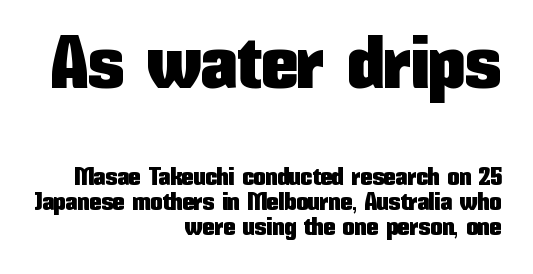
Whoever set this made the first block the dominant, larger element. The letterforms sit shoulder to shoulder at normal distance. Compared with a flush-left layout, this one pins lines to the opposite, right side. Think of a printed novel: that variable character pitch is what you see here. The glyphs are unaccompanied by any horizontal stroke below them. Interline gaps are noticeably narrow in this sample.
